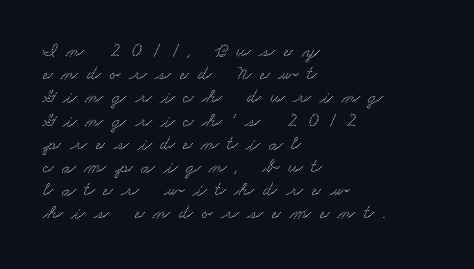
The image shows 20 px text type; set left-aligned, line spacing 1.16x, unusually wide letter spacing (+0.44 em), not underlined.
